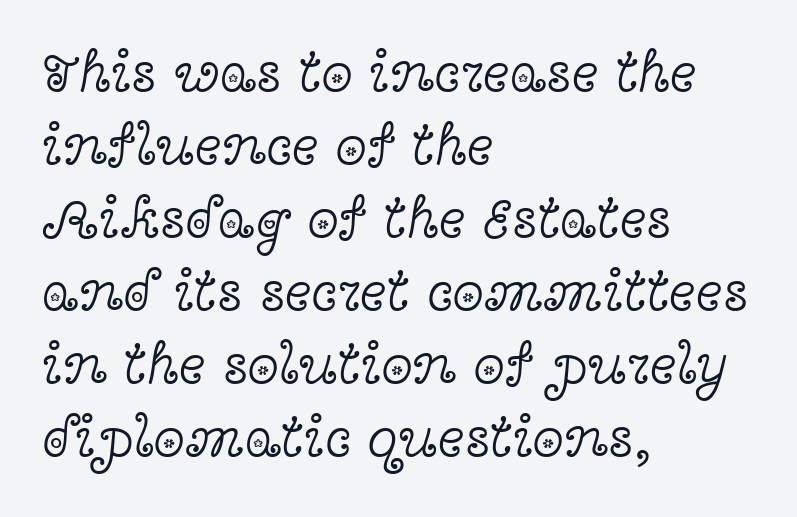
Q: Is the text bold? A: No.
Q: Is the text italic (slanted)? A: Yes.
Q: Is the typeface a serif or a sans-serif typeface? A: Serif.
Q: Is the text underlined? A: No.
Q: How is the paragraph aligned? A: Left-aligned.
Q: Is the spacing between letters normal or unusually wide? A: Normal.
Q: Is the spacing between lines tight, normal or loose? A: Normal.
Q: Width (condensed, normal, or wide)? A: Wide.
Q: x-height? A: Medium.
Q: Monospaced? A: No.
